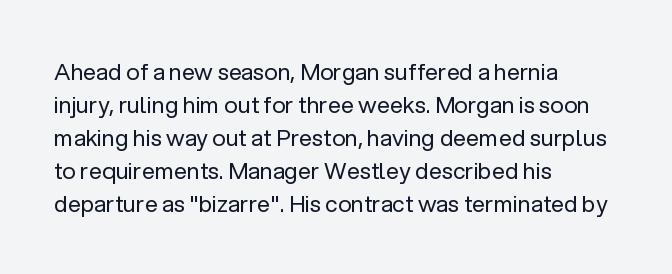
Honestly, the row spacing looks completely unremarkable. Caption: face not bold, strokes unweighted. Posture: vertical. This rendering features lettering with no underline. The setting favours the left margin, as ordinary paragraphs usually do.
